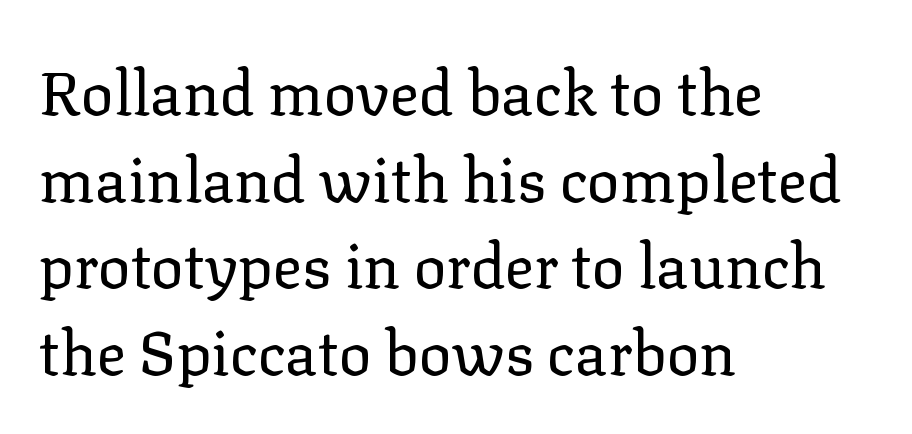
{"serif": "yes", "italic": "no", "bold": "no", "weight": "regular", "width": "normal", "stroke_contrast": "low", "x_height": "medium", "monospaced": "no", "underline": "no", "align": "left", "line_spacing": "normal", "line_spacing_ratio": 1.42, "letter_spacing": "normal", "letter_spacing_em": 0.0, "glyph_px": 61}
